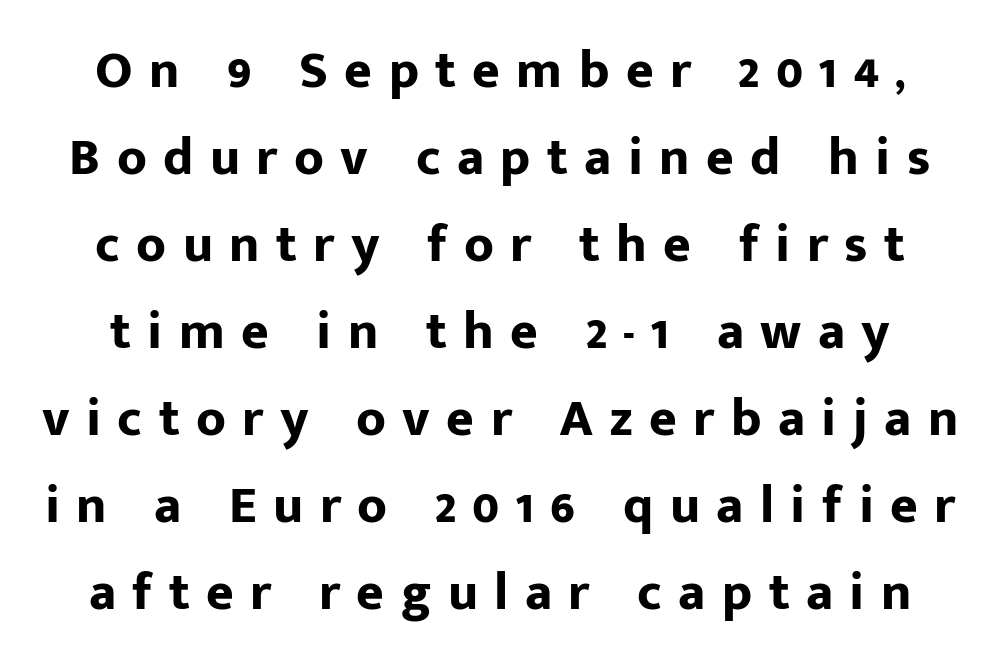
Honestly, there is no underline to notice here at all. The typeface chosen for these lines omits serifs. Successive baselines arrive at the customary interval. Chunky letters — that's bold for sure.
